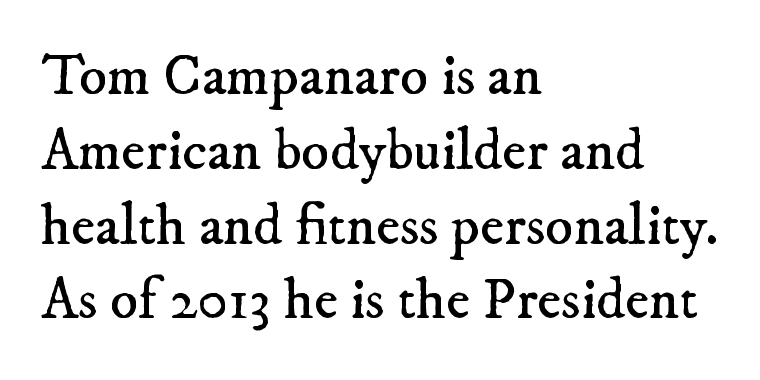
Q: Is the text bold? A: No.
Q: Is the typeface a serif or a sans-serif typeface? A: Serif.
Q: Is the text underlined? A: No.
Q: How is the paragraph aligned? A: Left-aligned.
Q: Is the spacing between letters normal or unusually wide? A: Normal.
Q: Is the spacing between lines tight, normal or loose? A: Normal.
Q: Width (condensed, normal, or wide)? A: Normal.
Q: Stroke contrast? A: Low.
Q: x-height? A: Small.
Q: Monospaced? A: No.
